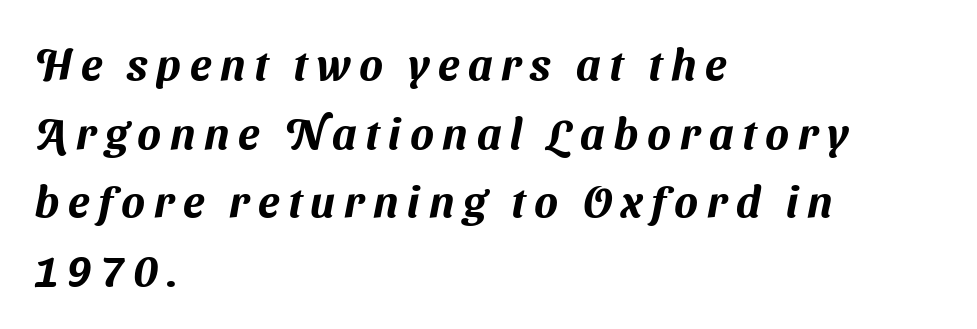
{"serif": "no", "width": "normal", "stroke_contrast": "medium", "x_height": "medium", "monospaced": "no", "underline": "no", "align": "left", "line_spacing": "normal", "line_spacing_ratio": 1.56, "letter_spacing": "wide", "letter_spacing_em": 0.2, "glyph_px": 44}
